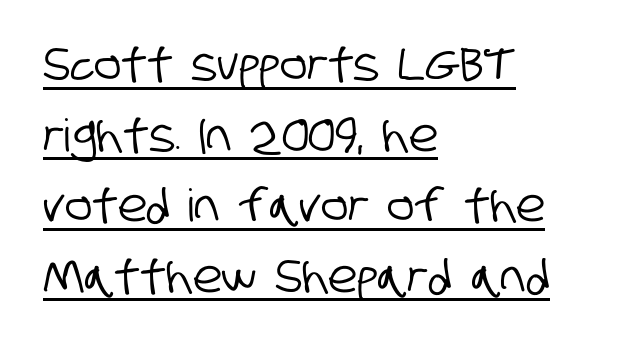
The image shows 45 px condensed sans-serif type; set left-aligned, normal line spacing (1.57x), normal letter spacing, underlined; low stroke contrast and a large x-height.
